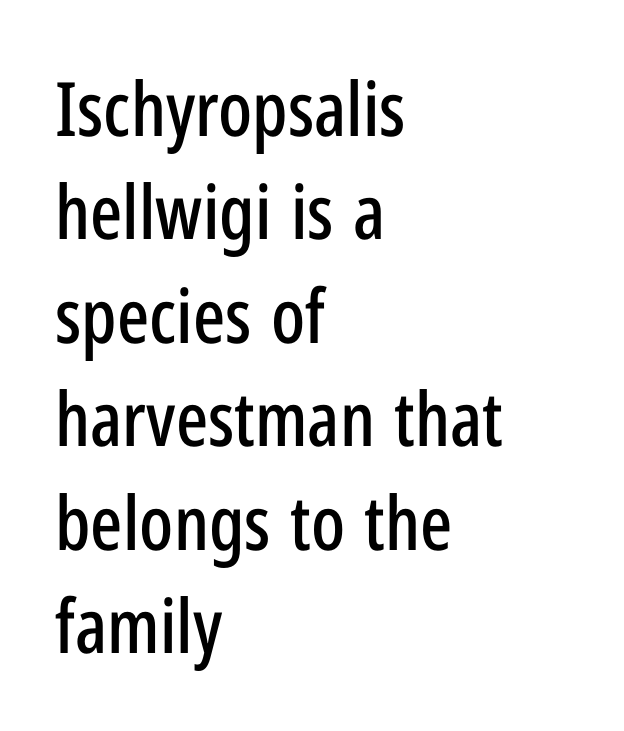
{"serif": "no", "italic": "no", "width": "condensed", "stroke_contrast": "low", "x_height": "medium", "monospaced": "no", "underline": "no", "align": "left", "line_spacing": "normal", "line_spacing_ratio": 1.38, "letter_spacing": "normal", "letter_spacing_em": 0.0, "glyph_px": 75}
